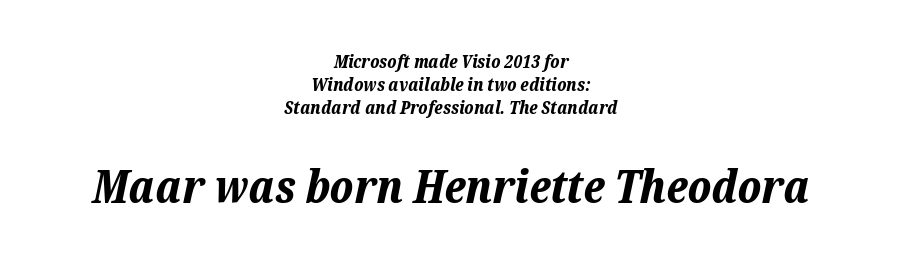
The image shows 46 px bold type, italic (leaning right); set centered, normal line spacing (1.27x), normal letter spacing, not underlined; the second (bottom) block is 2.56x larger; low stroke contrast and a medium x-height.
